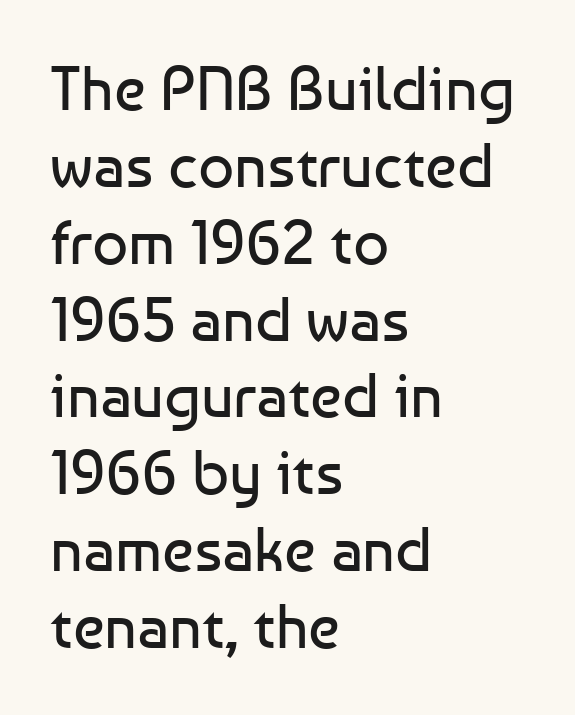
These lines were composed using upright roman letters. Here the designer chose a conventional face with non-uniform glyph widths. What kind of face is this? One without serifs — a sans. Only glyphs here, with clear space below each row.
